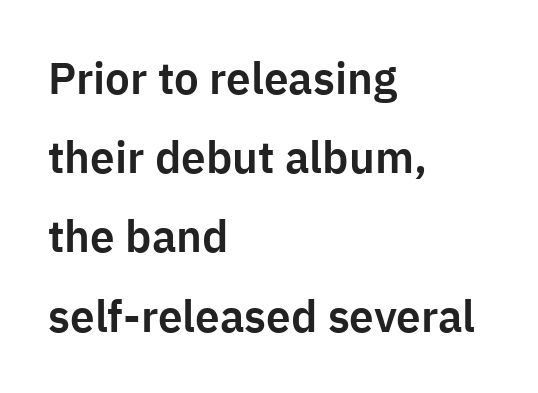
Q: Is the text italic (slanted)? A: No, it is upright.
Q: Is the typeface a serif or a sans-serif typeface? A: Sans-serif.
Q: Is the text underlined? A: No.
Q: How is the paragraph aligned? A: Left-aligned.
Q: Is the spacing between letters normal or unusually wide? A: Normal.
Q: Width (condensed, normal, or wide)? A: Normal.
Q: Stroke contrast? A: Low.
Q: x-height? A: Medium.
Q: Monospaced? A: No.
